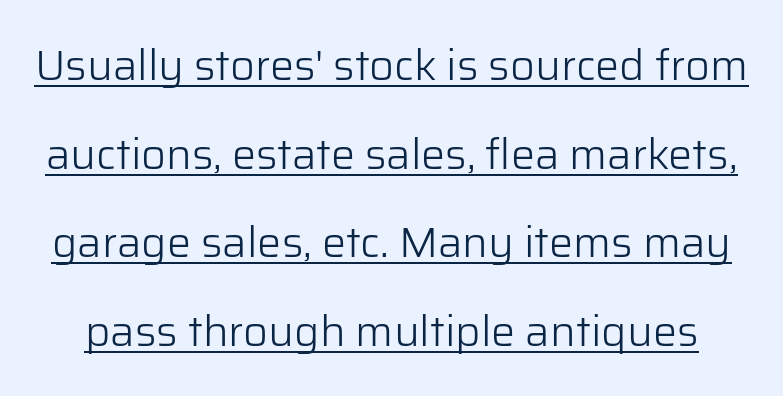
Q: Is the text bold? A: No.
Q: Is the text italic (slanted)? A: No, it is upright.
Q: Is the typeface a serif or a sans-serif typeface? A: Sans-serif.
Q: Is the text underlined? A: Yes.
Q: Is the spacing between letters normal or unusually wide? A: Normal.
Q: Is the spacing between lines tight, normal or loose? A: Loose.
Q: Width (condensed, normal, or wide)? A: Normal.
Q: Stroke contrast? A: Low.
Q: x-height? A: Medium.
Q: Monospaced? A: No.
